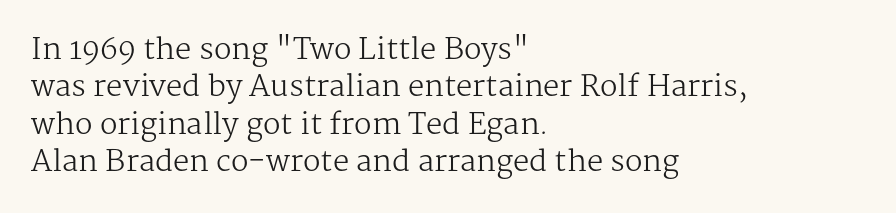
The image shows 29 px regular-weight serif type, upright; set left-aligned, normal line spacing (1.29x), normal letter spacing, not underlined; medium stroke contrast and a medium x-height.
